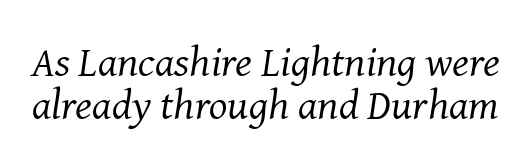
Q: Is the text bold? A: No.
Q: Is the text italic (slanted)? A: Yes, it leans right by about 8 degrees.
Q: Is the typeface a serif or a sans-serif typeface? A: Serif.
Q: Is the text underlined? A: No.
Q: Is the spacing between letters normal or unusually wide? A: Normal.
Q: Is the spacing between lines tight, normal or loose? A: Tight.
Q: Width (condensed, normal, or wide)? A: Normal.
Q: Stroke contrast? A: Medium.
Q: x-height? A: Medium.
Q: Monospaced? A: No.
